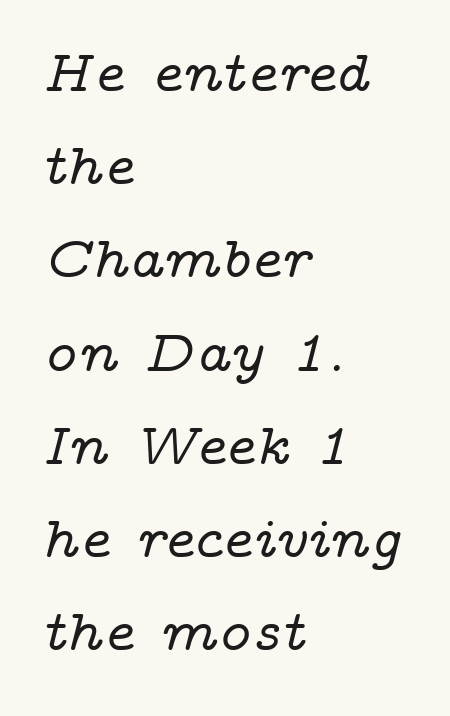
You could not count columns in this text — the font is proportionally spaced. The rendering applies a slant to the glyphs. Leading matches the norm, producing a regular column. Look at the tracking — it's just the regular setting, nothing added.
